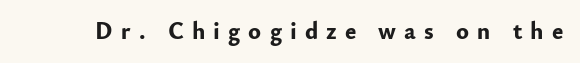
The image shows 24 px bold type, upright; set unusually wide letter spacing (+0.34 em), not underlined.
